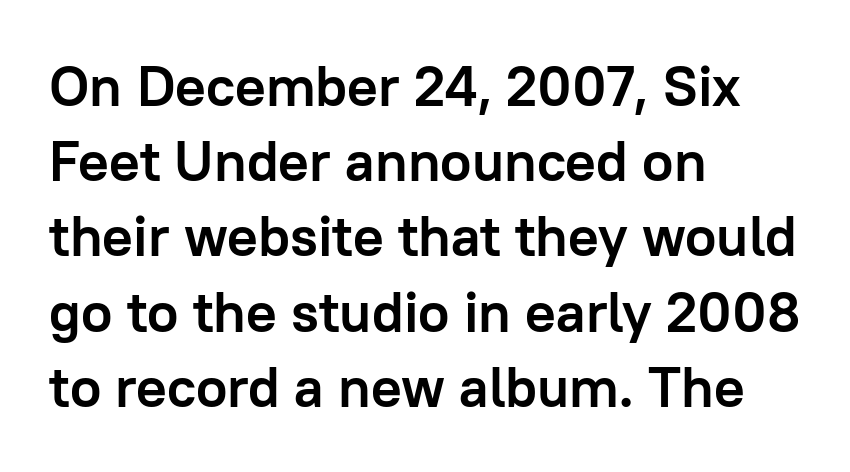
Q: Is the text bold? A: Yes.
Q: Is the text italic (slanted)? A: No, it is upright.
Q: Is the typeface a serif or a sans-serif typeface? A: Sans-serif.
Q: Is the text underlined? A: No.
Q: How is the paragraph aligned? A: Left-aligned.
Q: Is the spacing between letters normal or unusually wide? A: Normal.
Q: Is the spacing between lines tight, normal or loose? A: Normal.
Q: Width (condensed, normal, or wide)? A: Normal.
Q: Stroke contrast? A: Low.
Q: x-height? A: Medium.
Q: Monospaced? A: No.
